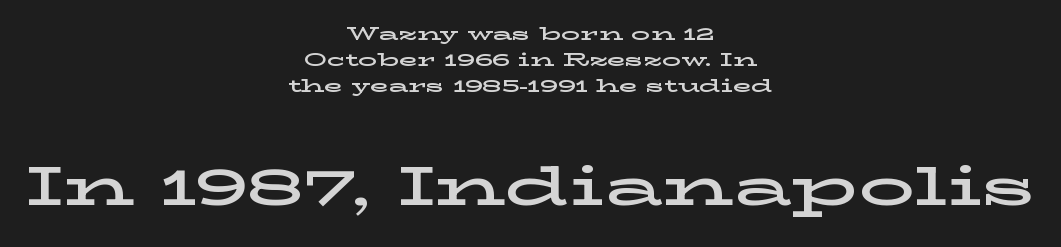
The image shows 56 px wide serif type, upright; set centered, normal line spacing (1.37x), normal letter spacing, not underlined; the second (bottom) block is 2.95x larger; low stroke contrast and a medium x-height.
